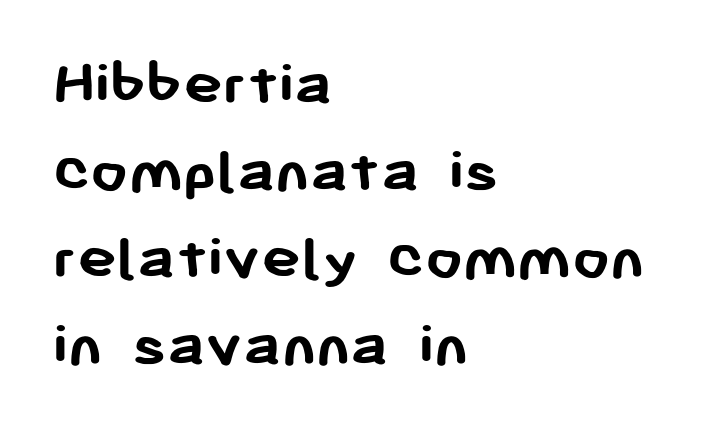
The image shows 66 px semibold sans-serif type, upright; set left-aligned, normal line spacing (1.32x), normal letter spacing, not underlined; low stroke contrast and a medium x-height.
